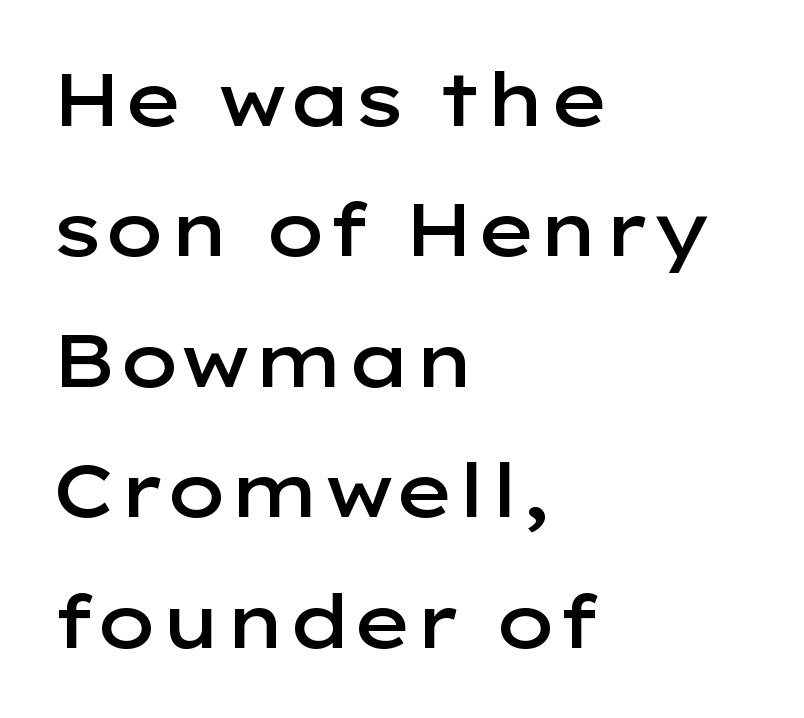
The image shows 75 px semibold, wide sans-serif type, upright; set left-aligned, line spacing 1.74x, normal letter spacing, not underlined; low stroke contrast and a medium x-height.
